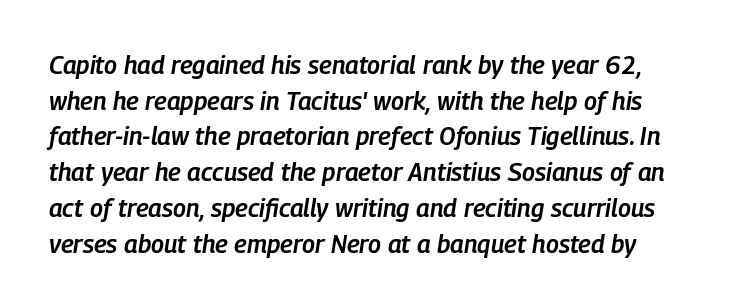
{"italic": "yes", "lean": "right", "slant_degrees": 9, "bold": "semi", "underline": "no", "line_spacing": "normal", "line_spacing_ratio": 1.43, "letter_spacing": "normal", "letter_spacing_em": 0.0, "glyph_px": 25}
